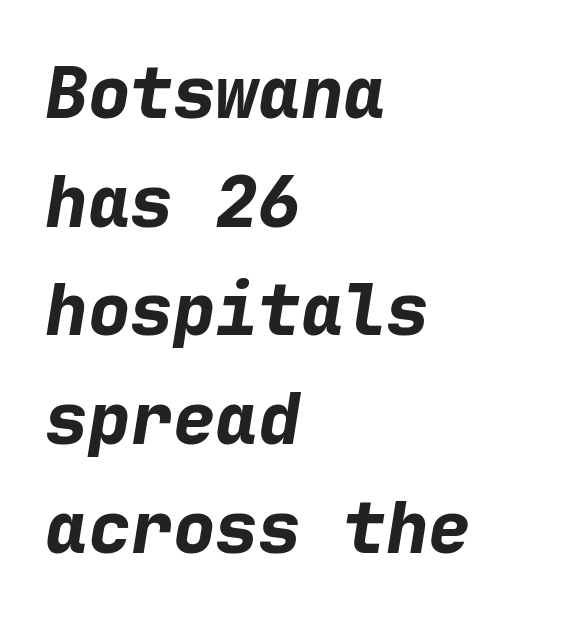
Q: Is the text bold? A: Yes.
Q: Is the text italic (slanted)? A: Yes, it leans right by about 9 degrees.
Q: Is the text underlined? A: No.
Q: How is the paragraph aligned? A: Left-aligned.
Q: Is the spacing between letters normal or unusually wide? A: Normal.
Q: Is the spacing between lines tight, normal or loose? A: Normal.
Q: Width (condensed, normal, or wide)? A: Normal.
Q: Stroke contrast? A: Low.
Q: x-height? A: Medium.
Q: Monospaced? A: Yes.
